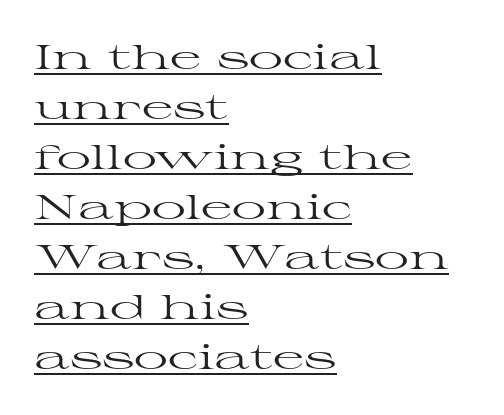
The image shows 34 px regular-weight, wide serif type, upright; set left-aligned, normal line spacing (1.47x), normal letter spacing, underlined; high stroke contrast and a medium x-height.
